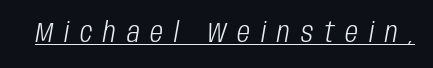
Q: Is the text bold? A: No.
Q: Is the text italic (slanted)? A: Yes, it leans right by about 10 degrees.
Q: Is the text underlined? A: Yes.
Q: Is the spacing between letters normal or unusually wide? A: Unusually wide.
Q: Width (condensed, normal, or wide)? A: Condensed.
Q: Stroke contrast? A: Low.
Q: x-height? A: Large.
Q: Monospaced? A: No.
